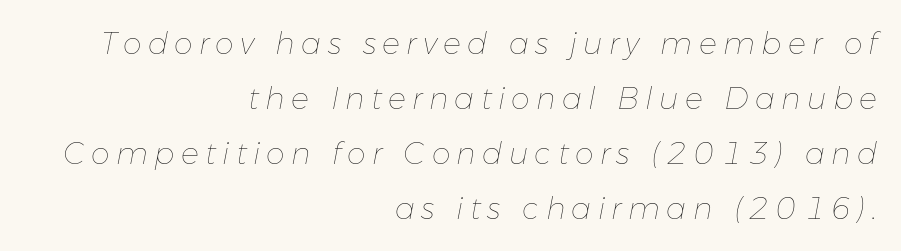
Q: Is the text bold? A: No.
Q: Is the text italic (slanted)? A: Yes, it leans right by about 11 degrees.
Q: Is the text underlined? A: No.
Q: How is the paragraph aligned? A: Right-aligned.
Q: Is the spacing between letters normal or unusually wide? A: Unusually wide.
Q: Width (condensed, normal, or wide)? A: Normal.
Q: Stroke contrast? A: Low.
Q: x-height? A: Medium.
Q: Monospaced? A: No.
